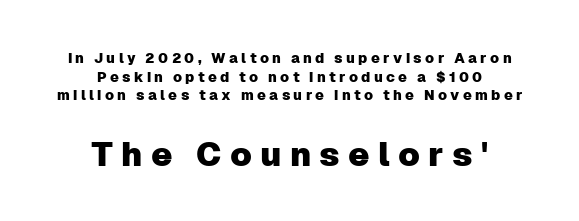
Q: Is the text italic (slanted)? A: No, it is upright.
Q: Is the typeface a serif or a sans-serif typeface? A: Sans-serif.
Q: Is the text underlined? A: No.
Q: How is the paragraph aligned? A: Centered.
Q: Is the spacing between letters normal or unusually wide? A: Unusually wide.
Q: Is the spacing between lines tight, normal or loose? A: Normal.
Q: Which block of text is set in a larger size, the first (top) or the second (bottom)? A: The second (bottom) one.
Q: Width (condensed, normal, or wide)? A: Normal.
Q: Stroke contrast? A: Low.
Q: x-height? A: Medium.
Q: Monospaced? A: No.
